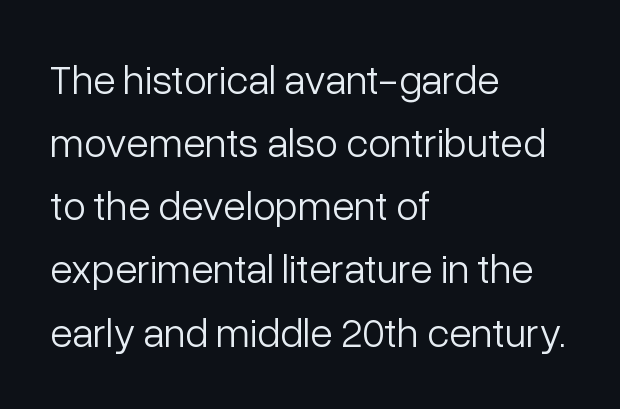
{"serif": "no", "italic": "no", "bold": "no", "weight": "light", "width": "normal", "stroke_contrast": "low", "x_height": "medium", "monospaced": "no", "underline": "no", "align": "left", "line_spacing": "normal", "line_spacing_ratio": 1.54, "letter_spacing": "normal", "letter_spacing_em": 0.0, "glyph_px": 41}
